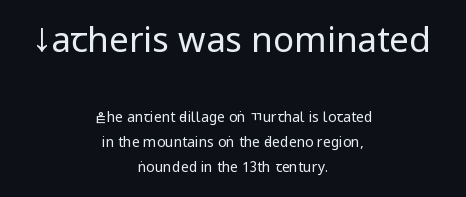
These two chunks differ in scale, with the top chunk taking the larger measure. In terms of posture, this sample is upright. Students, note that the glyphs here touch the page at normal intervals. Teacher's note: observe the equal gaps on both sides — that is centered alignment.
